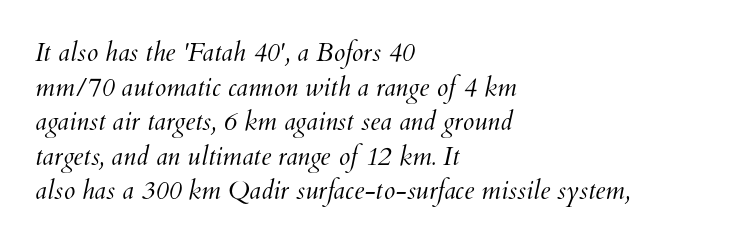
{"bold": "no", "underline": "no", "align": "left", "line_spacing": "normal", "line_spacing_ratio": 1.33, "letter_spacing": "normal", "letter_spacing_em": 0.0, "glyph_px": 26}
